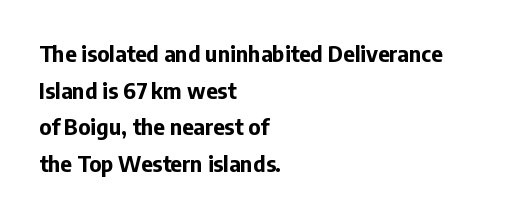
The image shows 22 px bold type, upright; set left-aligned, normal line spacing (1.66x), normal letter spacing, not underlined.
